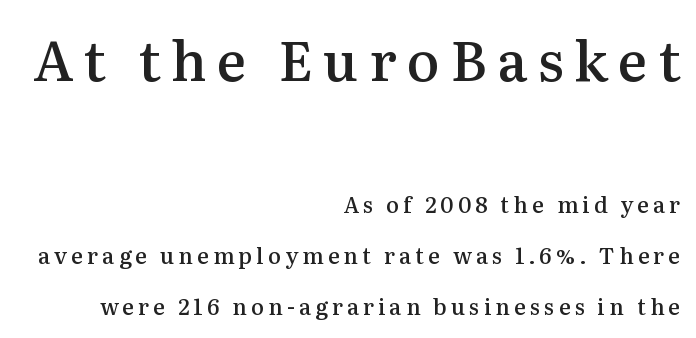
{"serif": "yes", "italic": "no", "bold": "semi", "weight": "semibold", "width": "normal", "stroke_contrast": "medium", "x_height": "medium", "monospaced": "no", "underline": "no", "align": "right", "line_spacing": "loose", "line_spacing_ratio": 2.31, "larger_block": "first", "size_ratio": 2.5, "glyph_px": 55}
